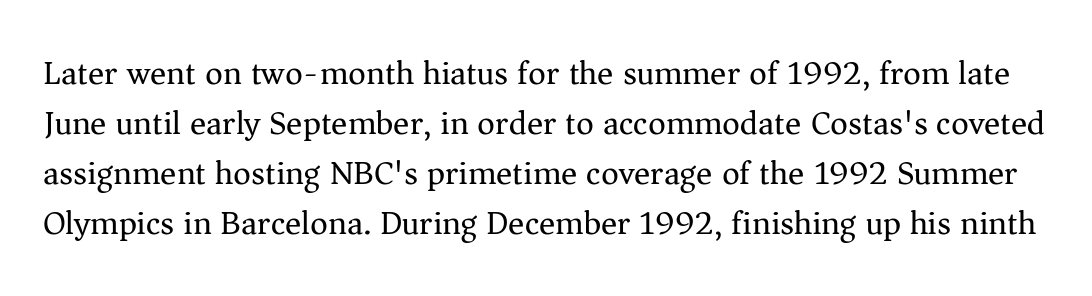
{"serif": "yes", "italic": "no", "bold": "no", "weight": "regular", "width": "normal", "stroke_contrast": "medium", "x_height": "medium", "monospaced": "no", "underline": "no", "line_spacing": "normal", "line_spacing_ratio": 1.47, "letter_spacing": "normal", "letter_spacing_em": 0.0, "glyph_px": 34}
